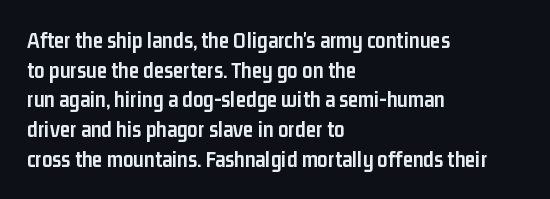
Is there any slant? The stems are plumb. Nothing unusual about the tracking: characters are spaced as the font intends. These words are printed bold, with thick strokes throughout. Evenly set lines give the paragraph a standard silhouette.
